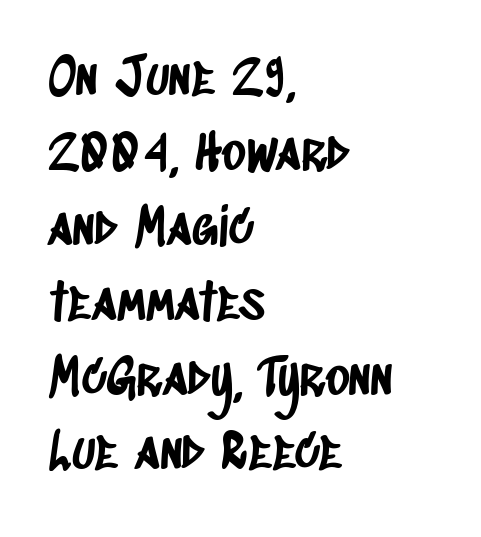
The image shows 52 px condensed sans-serif type; set left-aligned, normal line spacing (1.44x), normal letter spacing, not underlined; low stroke contrast and a large x-height.
